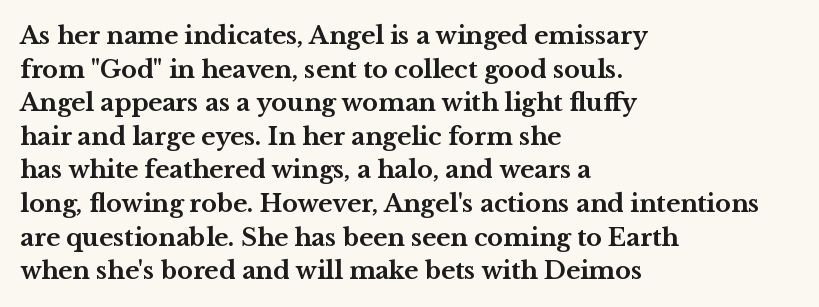
Q: Is the text bold? A: Yes.
Q: Is the text italic (slanted)? A: No, it is upright.
Q: Is the text underlined? A: No.
Q: How is the paragraph aligned? A: Left-aligned.
Q: Is the spacing between letters normal or unusually wide? A: Normal.
Q: Is the spacing between lines tight, normal or loose? A: Normal.
